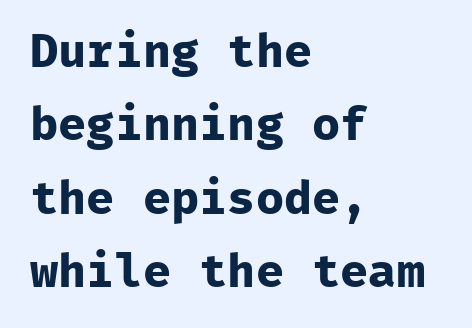
{"serif": "no", "italic": "no", "bold": "yes", "weight": "bold", "width": "normal", "stroke_contrast": "low", "x_height": "medium", "monospaced": "yes", "underline": "no", "align": "left", "line_spacing": "normal", "line_spacing_ratio": 1.56, "letter_spacing": "normal", "letter_spacing_em": 0.0, "glyph_px": 47}
